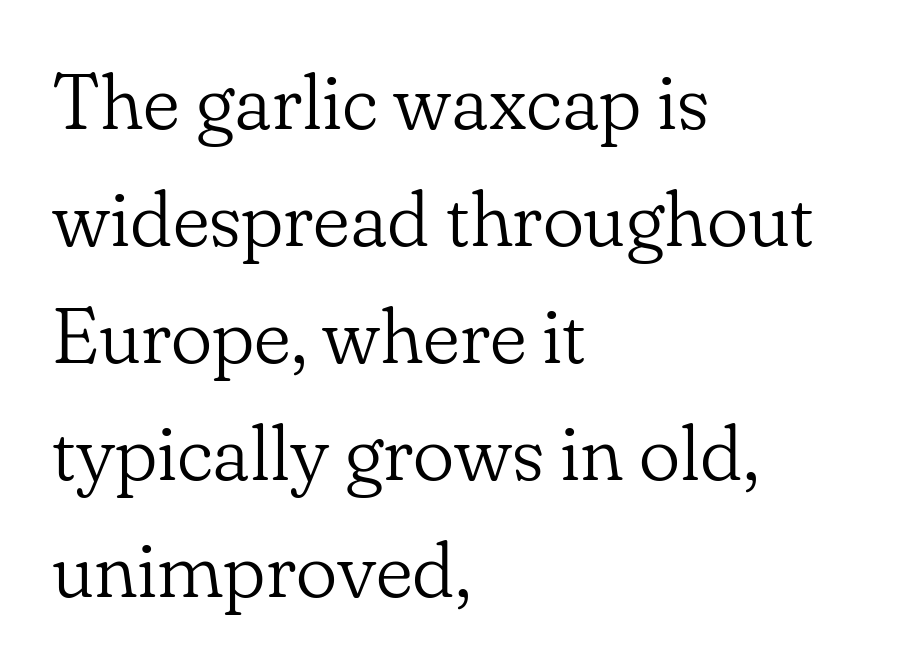
The image shows 78 px light serif type, upright; set left-aligned, normal line spacing (1.5x), normal letter spacing, not underlined; low stroke contrast and a small x-height.
